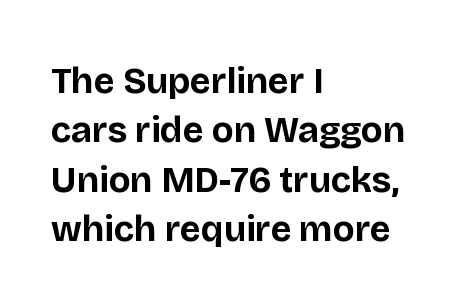
Q: Is the text bold? A: Yes.
Q: Is the text italic (slanted)? A: No, it is upright.
Q: Is the typeface a serif or a sans-serif typeface? A: Sans-serif.
Q: Is the text underlined? A: No.
Q: How is the paragraph aligned? A: Left-aligned.
Q: Is the spacing between letters normal or unusually wide? A: Normal.
Q: Is the spacing between lines tight, normal or loose? A: Normal.
Q: Width (condensed, normal, or wide)? A: Normal.
Q: Stroke contrast? A: Low.
Q: x-height? A: Large.
Q: Monospaced? A: No.
